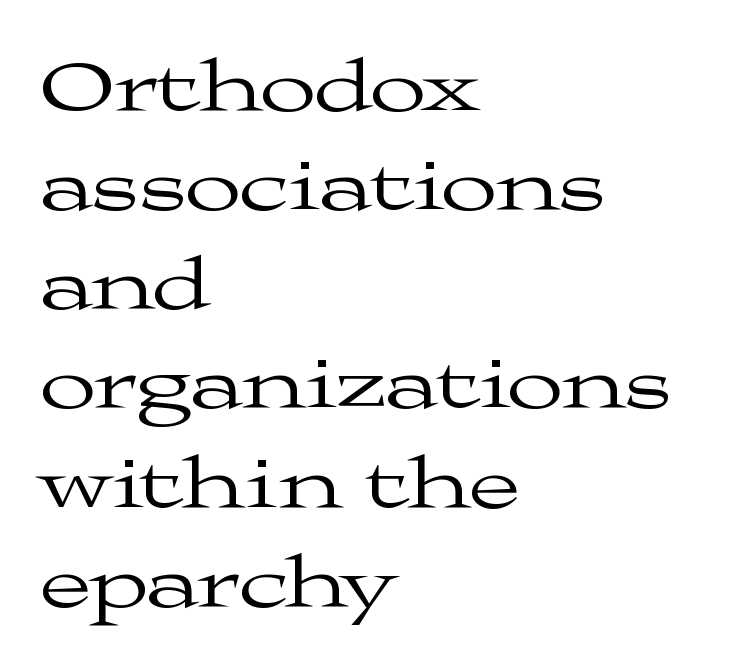
{"serif": "yes", "italic": "no", "bold": "no", "weight": "regular", "width": "wide", "stroke_contrast": "medium", "x_height": "medium", "monospaced": "no", "underline": "no", "align": "left", "line_spacing": "normal", "line_spacing_ratio": 1.34, "letter_spacing": "normal", "letter_spacing_em": 0.0, "glyph_px": 74}
